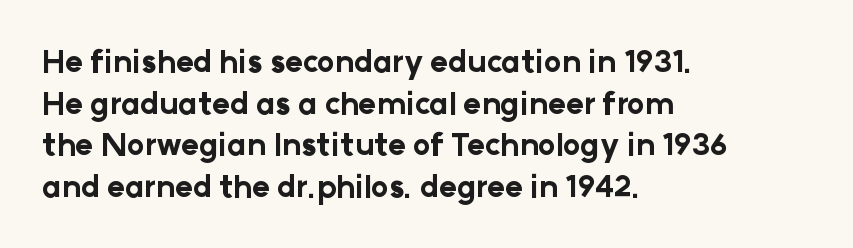
Q: Is the text bold? A: Yes.
Q: Is the text italic (slanted)? A: No, it is upright.
Q: Is the typeface a serif or a sans-serif typeface? A: Sans-serif.
Q: Is the text underlined? A: No.
Q: How is the paragraph aligned? A: Left-aligned.
Q: Is the spacing between letters normal or unusually wide? A: Normal.
Q: Is the spacing between lines tight, normal or loose? A: Normal.
Q: Width (condensed, normal, or wide)? A: Normal.
Q: Stroke contrast? A: Low.
Q: x-height? A: Medium.
Q: Monospaced? A: No.
